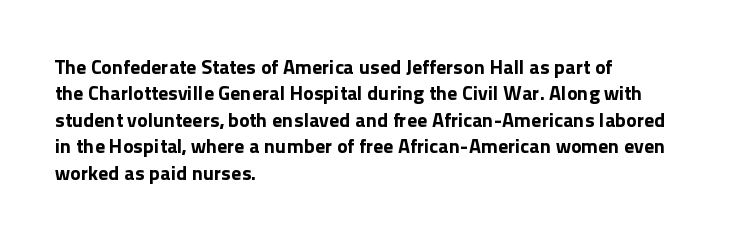
The image shows 20 px bold type, upright; set left-aligned, normal line spacing (1.32x), normal letter spacing, not underlined.
